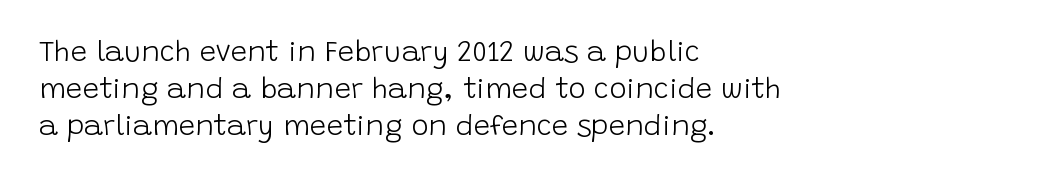
Tracking here is standard; glyphs follow each other at the usual distance. Heft: none added — not bold. These lines are rendered in a variable-pitch font. Teacher's note: observe the even left margin — that is flush-left alignment. The rendering uses a moderate line-height, typical for paragraphs.
